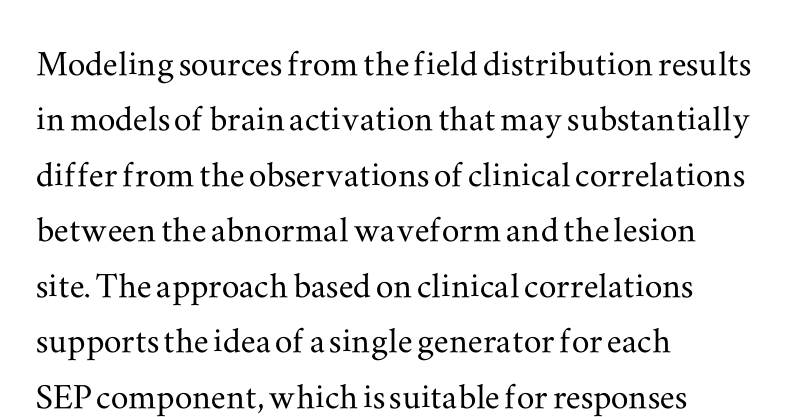
Q: Is the text italic (slanted)? A: No, it is upright.
Q: Is the typeface a serif or a sans-serif typeface? A: Serif.
Q: Is the text underlined? A: No.
Q: How is the paragraph aligned? A: Left-aligned.
Q: Is the spacing between letters normal or unusually wide? A: Normal.
Q: Is the spacing between lines tight, normal or loose? A: Normal.
Q: Width (condensed, normal, or wide)? A: Wide.
Q: Stroke contrast? A: Medium.
Q: x-height? A: Small.
Q: Monospaced? A: No.
